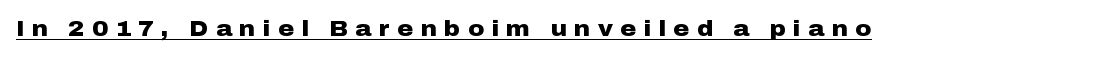
The image shows 22 px bold type, upright; set unusually wide letter spacing (+0.34 em), underlined.
